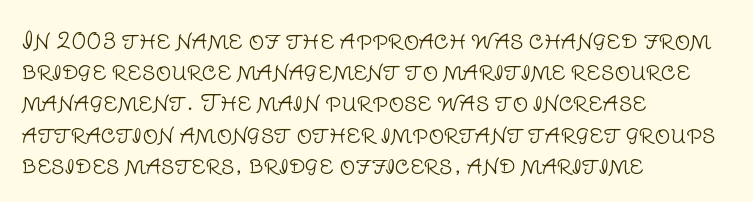
Q: Is the text bold? A: No.
Q: Is the text italic (slanted)? A: Yes.
Q: Is the text underlined? A: No.
Q: How is the paragraph aligned? A: Left-aligned.
Q: Is the spacing between letters normal or unusually wide? A: Normal.
Q: Is the spacing between lines tight, normal or loose? A: Normal.
